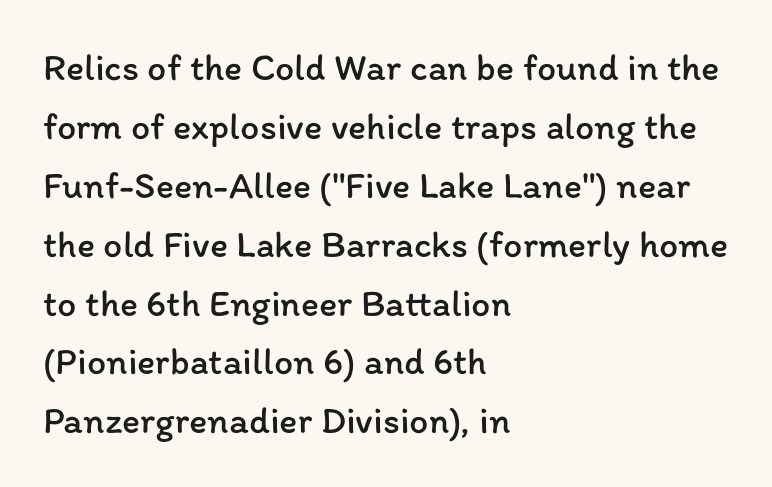
The image shows 38 px regular-weight type, upright; set left-aligned, normal line spacing (1.55x), normal letter spacing, not underlined; low stroke contrast and a medium x-height.
